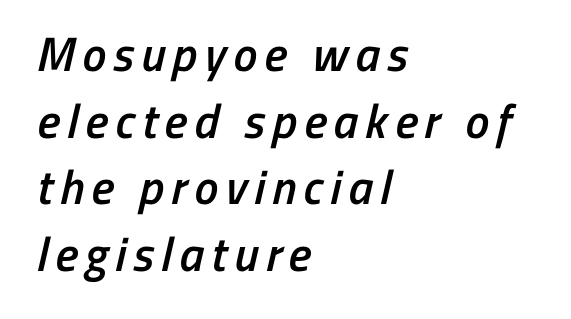
The image shows 48 px semibold, condensed sans-serif type; set left-aligned, normal line spacing (1.39x), not underlined; low stroke contrast and a medium x-height.
